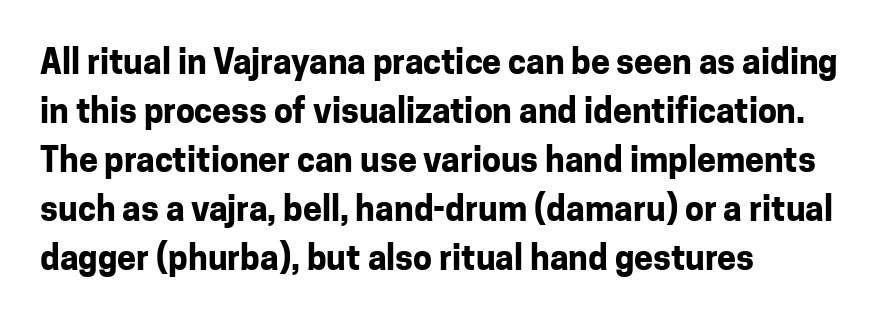
Q: Is the text bold? A: Yes.
Q: Is the text italic (slanted)? A: No, it is upright.
Q: Is the typeface a serif or a sans-serif typeface? A: Sans-serif.
Q: Is the text underlined? A: No.
Q: How is the paragraph aligned? A: Left-aligned.
Q: Is the spacing between letters normal or unusually wide? A: Normal.
Q: Is the spacing between lines tight, normal or loose? A: Normal.
Q: Width (condensed, normal, or wide)? A: Normal.
Q: Stroke contrast? A: Low.
Q: x-height? A: Medium.
Q: Monospaced? A: No.
